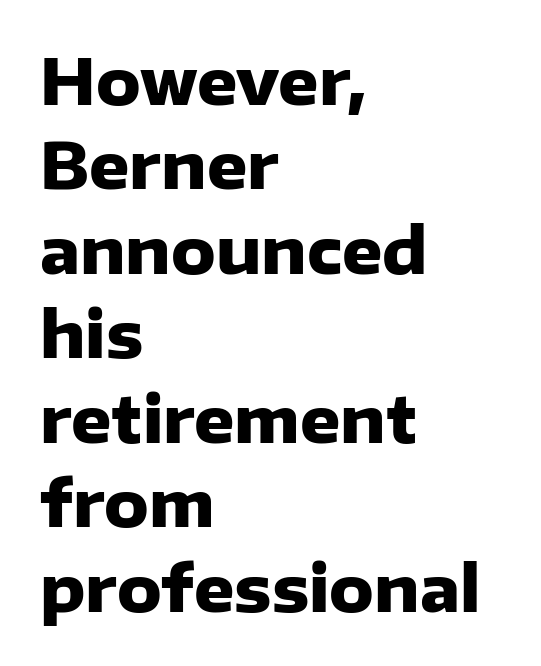
Q: Is the text bold? A: Yes.
Q: Is the text italic (slanted)? A: No, it is upright.
Q: Is the typeface a serif or a sans-serif typeface? A: Sans-serif.
Q: Is the text underlined? A: No.
Q: How is the paragraph aligned? A: Left-aligned.
Q: Is the spacing between letters normal or unusually wide? A: Normal.
Q: Is the spacing between lines tight, normal or loose? A: Normal.
Q: Width (condensed, normal, or wide)? A: Normal.
Q: Stroke contrast? A: Low.
Q: x-height? A: Medium.
Q: Monospaced? A: No.
